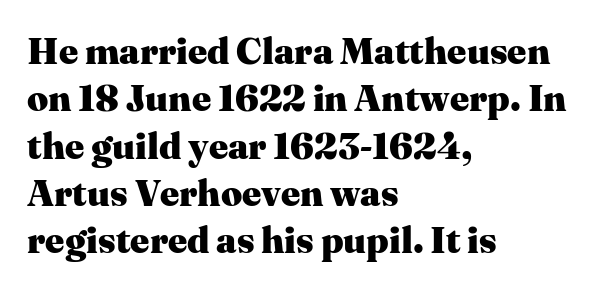
Q: Is the text bold? A: Yes.
Q: Is the text italic (slanted)? A: No, it is upright.
Q: Is the typeface a serif or a sans-serif typeface? A: Serif.
Q: Is the text underlined? A: No.
Q: How is the paragraph aligned? A: Left-aligned.
Q: Is the spacing between letters normal or unusually wide? A: Normal.
Q: Is the spacing between lines tight, normal or loose? A: Normal.
Q: Width (condensed, normal, or wide)? A: Normal.
Q: Stroke contrast? A: Medium.
Q: x-height? A: Medium.
Q: Monospaced? A: No.
